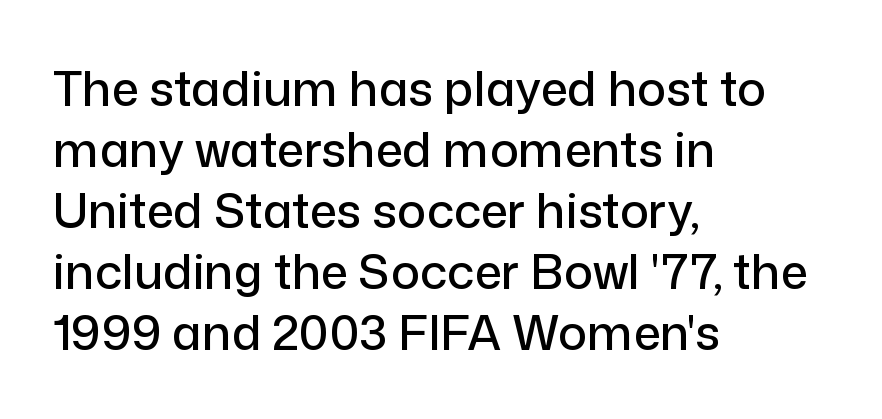
The image shows 48 px sans-serif type, upright; set left-aligned, normal line spacing (1.27x), normal letter spacing, not underlined; low stroke contrast and a medium x-height.
